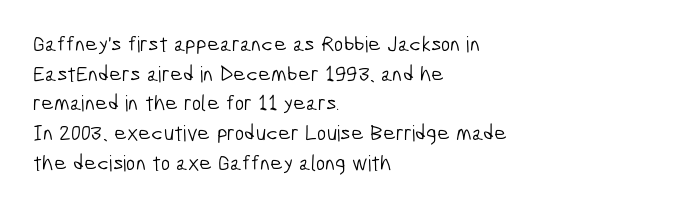
{"bold": "no", "underline": "no", "align": "left", "line_spacing": "normal", "line_spacing_ratio": 1.35, "letter_spacing": "normal", "letter_spacing_em": 0.0, "glyph_px": 22}
